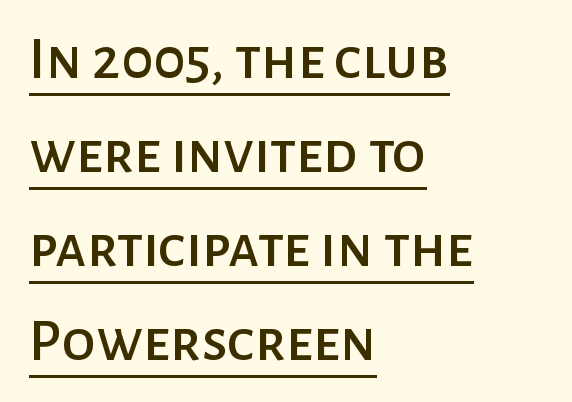
{"serif": "no", "italic": "no", "width": "normal", "stroke_contrast": "low", "x_height": "medium", "monospaced": "no", "underline": "yes", "align": "left", "line_spacing": "normal", "line_spacing_ratio": 1.54, "letter_spacing": "normal", "letter_spacing_em": 0.0, "glyph_px": 61}
